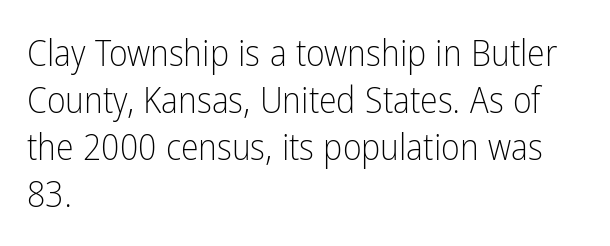
Q: Is the text bold? A: No.
Q: Is the text italic (slanted)? A: No, it is upright.
Q: Is the typeface a serif or a sans-serif typeface? A: Sans-serif.
Q: Is the text underlined? A: No.
Q: How is the paragraph aligned? A: Left-aligned.
Q: Is the spacing between letters normal or unusually wide? A: Normal.
Q: Is the spacing between lines tight, normal or loose? A: Normal.
Q: Width (condensed, normal, or wide)? A: Condensed.
Q: Stroke contrast? A: Low.
Q: x-height? A: Medium.
Q: Monospaced? A: No.
